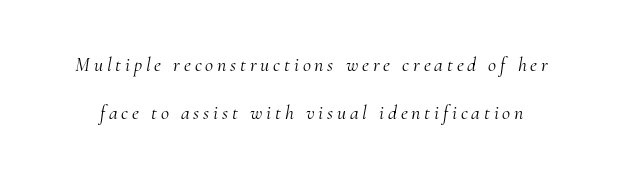
{"italic": "yes", "lean": "right", "slant_degrees": 10, "bold": "no", "underline": "no", "line_spacing": "loose", "line_spacing_ratio": 2.39, "glyph_px": 20}
